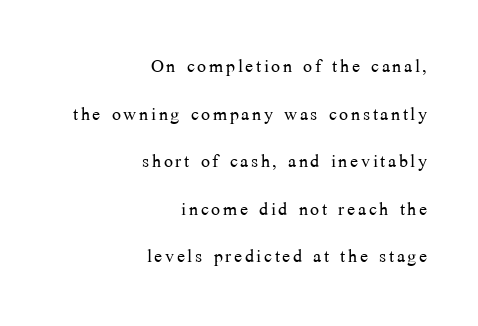
This is the regular roman posture of the typeface. If you measured baseline to baseline, you'd find a long distance. Nobody drew a line under any word here. The weight would be labelled regular, book, light, or lighter still. One-word summary of the alignment: right.
